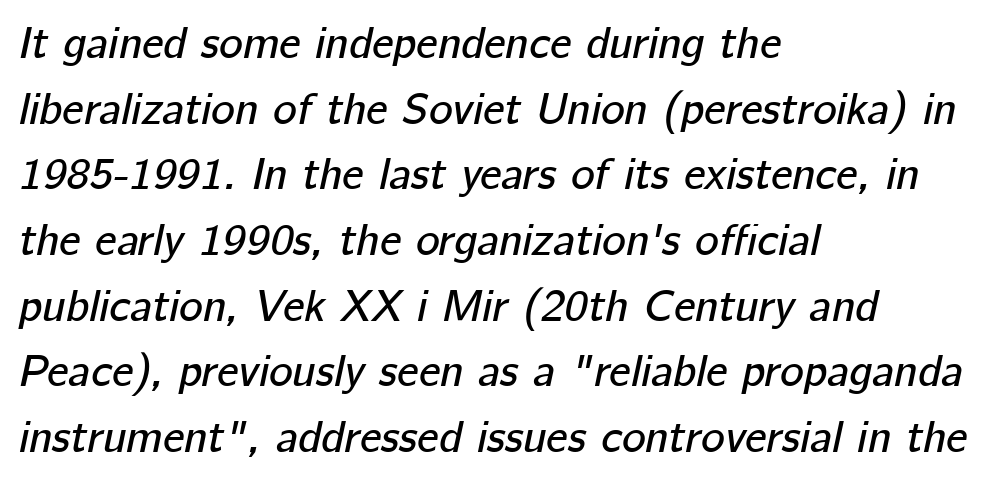
Q: Is the text italic (slanted)? A: Yes, it leans right by about 12 degrees.
Q: Is the text underlined? A: No.
Q: How is the paragraph aligned? A: Left-aligned.
Q: Is the spacing between letters normal or unusually wide? A: Normal.
Q: Is the spacing between lines tight, normal or loose? A: Normal.
Q: Width (condensed, normal, or wide)? A: Normal.
Q: Stroke contrast? A: Low.
Q: x-height? A: Medium.
Q: Monospaced? A: No.
